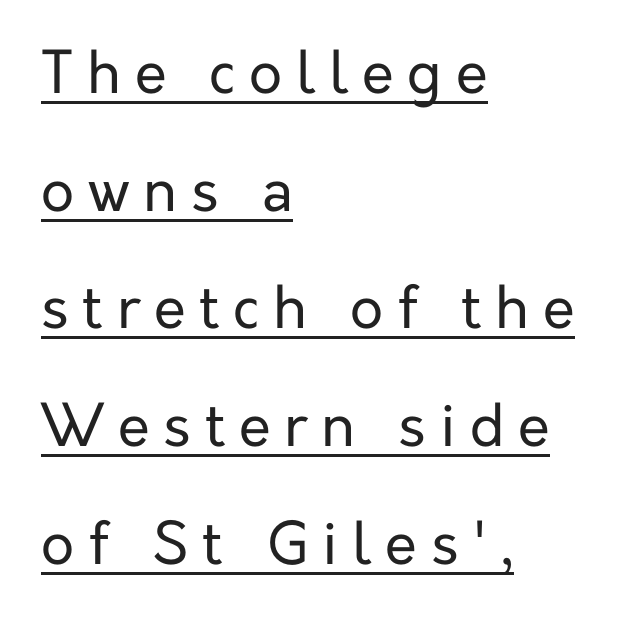
Quick note: underline on. If you drew a line through each stem, it would be perfectly vertical. Stroke terminals: plain, sans-serif. A great deal of white space separates one row of letters from the next. Is this a fixed-width face? No — the glyphs have proportional, varying widths. Is the letter spacing exaggerated? Yes — the characters are pushed far apart.
